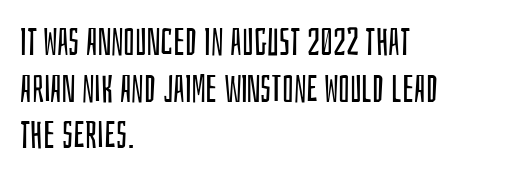
{"serif": "no", "italic": "no", "bold": "no", "weight": "regular", "width": "condensed", "stroke_contrast": "low", "x_height": "large", "monospaced": "no", "underline": "no", "align": "left", "line_spacing_ratio": 1.23, "letter_spacing": "normal", "letter_spacing_em": 0.0, "glyph_px": 38}
